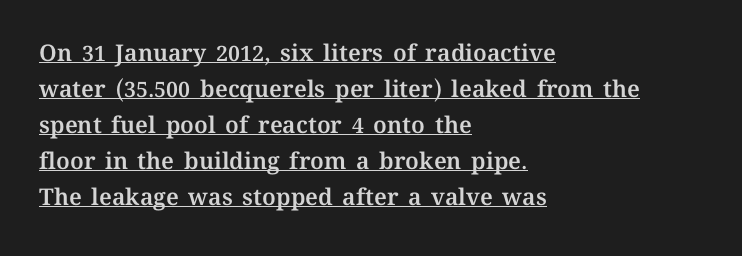
Quick note: not italic, upright. Like a heading marked for emphasis, these lines bear an underscore. Nothing unusual about the tracking: characters are spaced as the font intends. Notice how descenders clear the ascenders below comfortably — that's standard leading.
